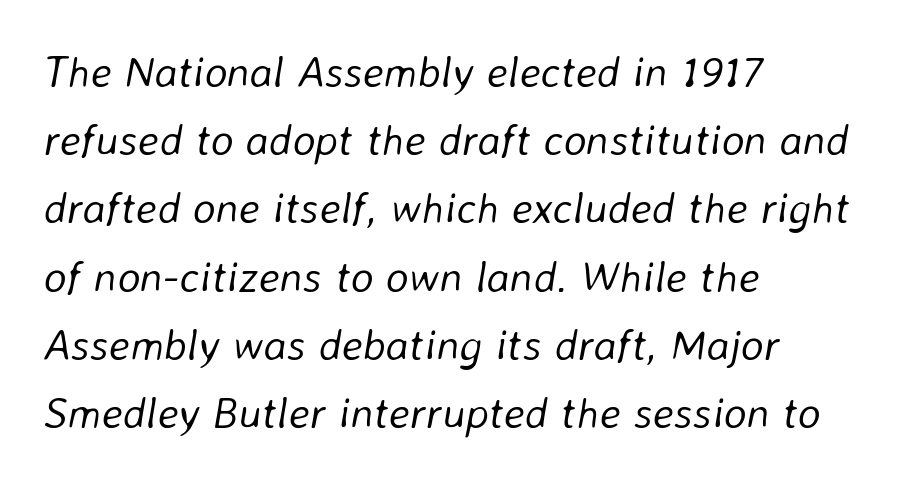
A typesetter would mark this as italic. Weight: in the light-to-regular range. Each word holds together tightly as a unit, with standard inter-letter gaps. Where is the straight margin? On the left.
